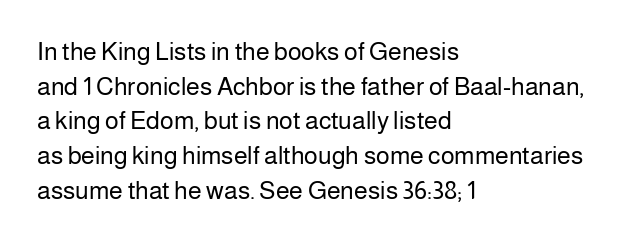
{"italic": "no", "bold": "no", "underline": "no", "align": "left", "line_spacing": "normal", "line_spacing_ratio": 1.39, "letter_spacing": "normal", "letter_spacing_em": 0.0, "glyph_px": 25}
